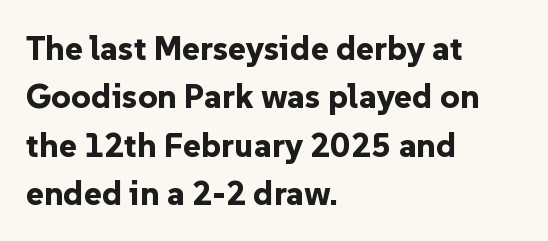
{"serif": "no", "italic": "no", "bold": "yes", "weight": "bold", "width": "normal", "stroke_contrast": "low", "x_height": "medium", "monospaced": "no", "underline": "no", "align": "left", "line_spacing": "normal", "line_spacing_ratio": 1.42, "letter_spacing": "normal", "letter_spacing_em": 0.0, "glyph_px": 34}
